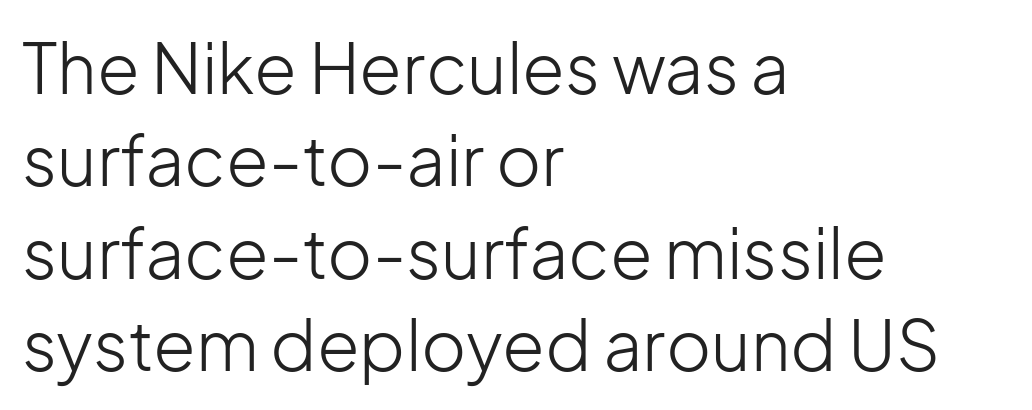
{"serif": "no", "italic": "no", "bold": "no", "weight": "light", "width": "normal", "stroke_contrast": "low", "x_height": "medium", "monospaced": "no", "underline": "no", "align": "left", "line_spacing": "normal", "line_spacing_ratio": 1.34, "letter_spacing": "normal", "letter_spacing_em": 0.0, "glyph_px": 69}
